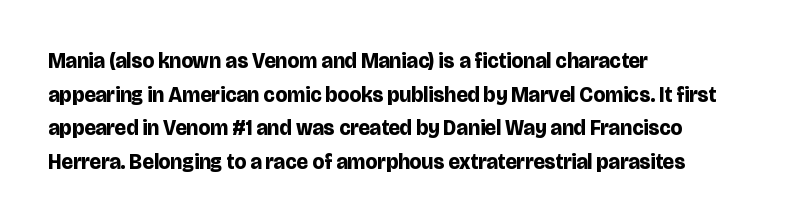
{"italic": "no", "bold": "yes", "underline": "no", "align": "left", "line_spacing": "normal", "line_spacing_ratio": 1.6, "letter_spacing": "normal", "letter_spacing_em": 0.0, "glyph_px": 21}
